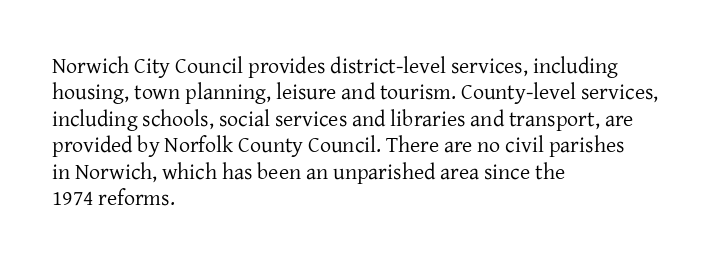
This sample uses an upright cut, with every glyph sitting square on the baseline. Underlining? Definitely not there. Heaviness? Minimal to ordinary, like unemphasized prose. Short note: letters normally spaced. Where is the straight margin? On the left.
